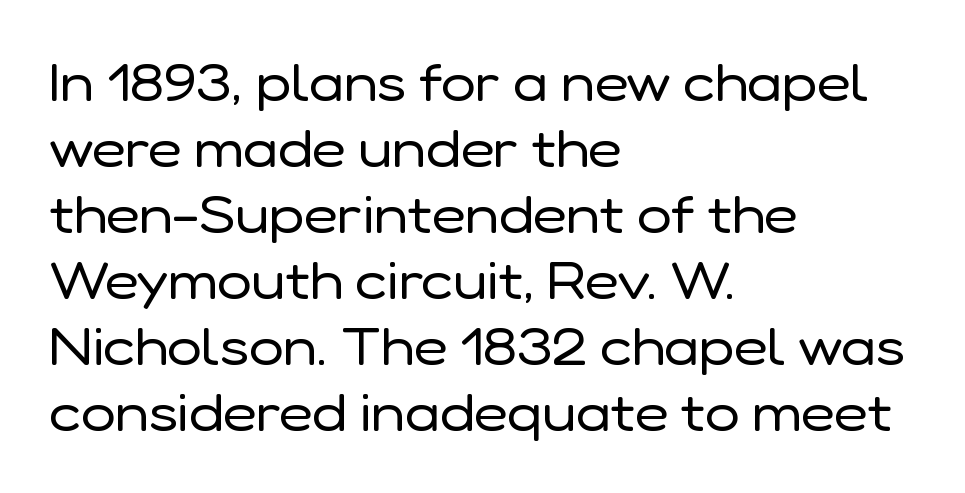
The image shows 52 px regular-weight sans-serif type, upright; set left-aligned, normal line spacing (1.27x), normal letter spacing, not underlined; low stroke contrast and a medium x-height.
